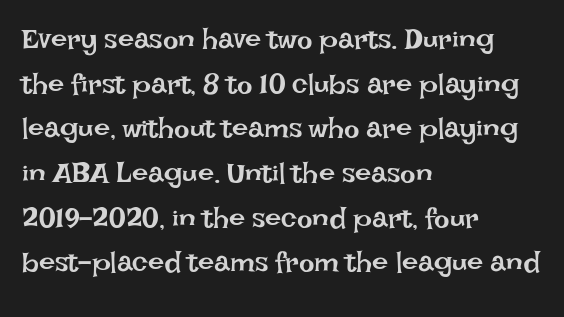
Stems and bowls with no extra thickness — not bold. Varying glyph widths throughout — classic text-font behaviour. The lines in this sample share a left origin and differ only in where they stop. A typesetter would call this leading conventional body-copy spacing. This rendering leaves character spacing at its baseline value. The space beneath each line is pristine and unruled.
